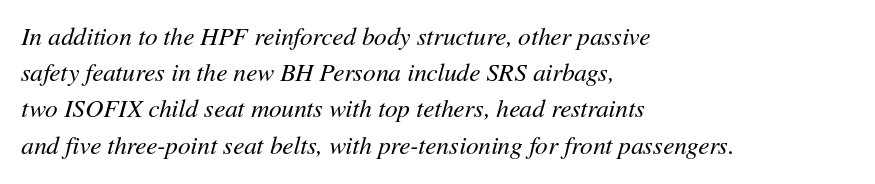
Q: Is the text bold? A: No.
Q: Is the text italic (slanted)? A: Yes, it leans right by about 11 degrees.
Q: Is the text underlined? A: No.
Q: How is the paragraph aligned? A: Left-aligned.
Q: Is the spacing between letters normal or unusually wide? A: Normal.
Q: Is the spacing between lines tight, normal or loose? A: Normal.
